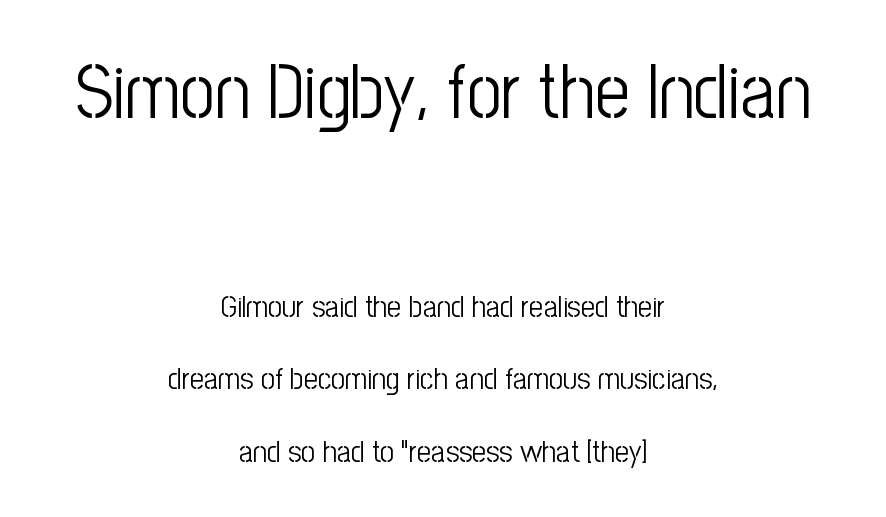
{"serif": "no", "italic": "no", "bold": "no", "weight": "light", "width": "condensed", "stroke_contrast": "low", "x_height": "medium", "monospaced": "no", "underline": "no", "align": "center", "line_spacing": "loose", "line_spacing_ratio": 2.34, "letter_spacing": "normal", "letter_spacing_em": 0.0, "larger_block": "first", "size_ratio": 2.48, "glyph_px": 77}
